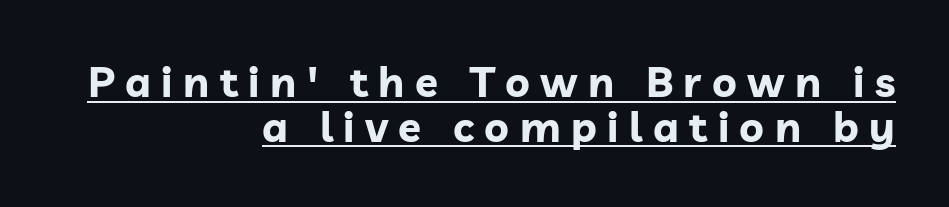
Q: Is the text bold? A: Yes.
Q: Is the text italic (slanted)? A: No, it is upright.
Q: Is the typeface a serif or a sans-serif typeface? A: Sans-serif.
Q: Is the text underlined? A: Yes.
Q: How is the paragraph aligned? A: Right-aligned.
Q: Is the spacing between letters normal or unusually wide? A: Unusually wide.
Q: Is the spacing between lines tight, normal or loose? A: Tight.
Q: Width (condensed, normal, or wide)? A: Normal.
Q: Stroke contrast? A: Low.
Q: x-height? A: Medium.
Q: Monospaced? A: No.
